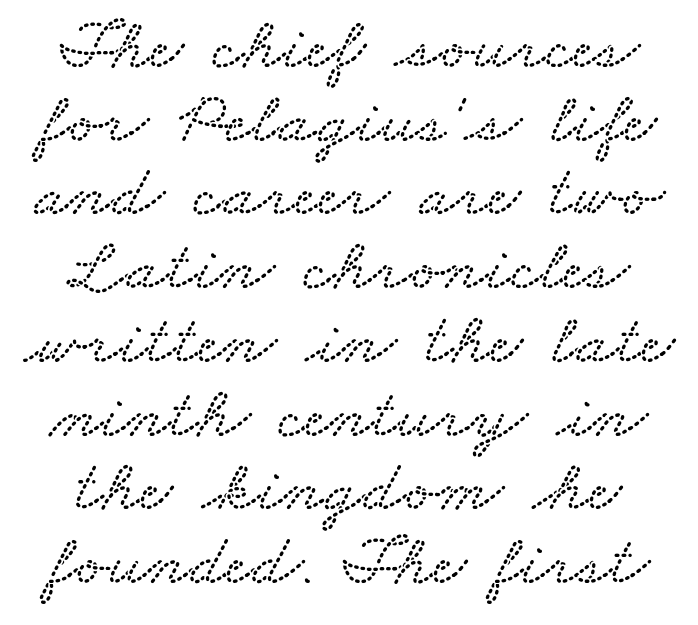
Does extra space separate the letters? No, they use regular spacing. Whoever set this chose condensed vertical rhythm over breathing room. Centered paragraph, ragged on both sides. Beneath every word, the page is bare.
